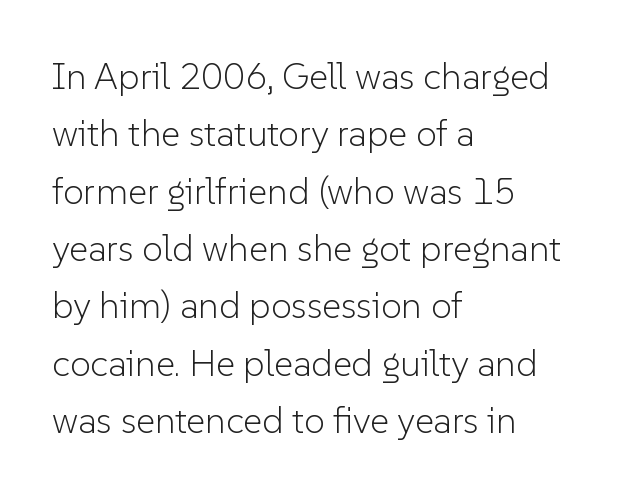
Q: Is the text bold? A: No.
Q: Is the text italic (slanted)? A: No, it is upright.
Q: Is the typeface a serif or a sans-serif typeface? A: Sans-serif.
Q: Is the text underlined? A: No.
Q: How is the paragraph aligned? A: Left-aligned.
Q: Is the spacing between letters normal or unusually wide? A: Normal.
Q: Is the spacing between lines tight, normal or loose? A: Normal.
Q: Width (condensed, normal, or wide)? A: Normal.
Q: Stroke contrast? A: Low.
Q: x-height? A: Medium.
Q: Monospaced? A: No.
